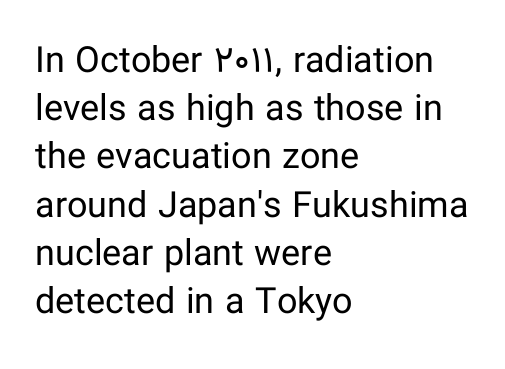
The image shows 36 px regular-weight sans-serif type, upright; set left-aligned, normal line spacing (1.34x), normal letter spacing, not underlined; low stroke contrast and a medium x-height.
